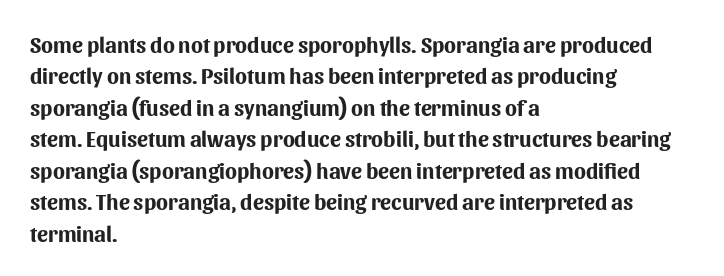
The vertical gap from one line to the next is medium. Bold? Absolutely — the strokes are thick and heavy. Plain, unruled lines of type. The ragged edge is on the right, which tells us the setting is flush left.
